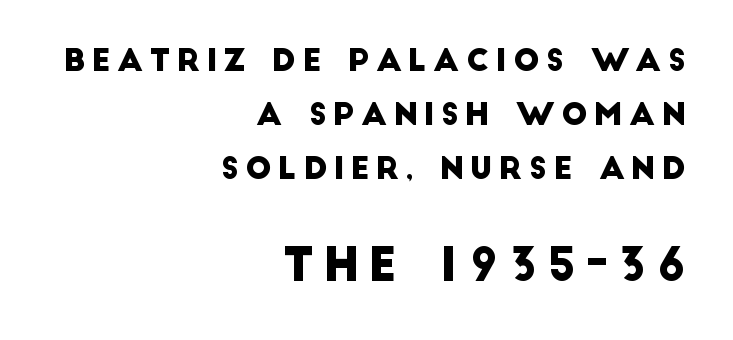
Q: Is the typeface a serif or a sans-serif typeface? A: Sans-serif.
Q: Is the text underlined? A: No.
Q: How is the paragraph aligned? A: Right-aligned.
Q: Is the spacing between letters normal or unusually wide? A: Unusually wide.
Q: Which block of text is set in a larger size, the first (top) or the second (bottom)? A: The second (bottom) one.
Q: Width (condensed, normal, or wide)? A: Normal.
Q: Stroke contrast? A: Low.
Q: x-height? A: Large.
Q: Monospaced? A: No.
